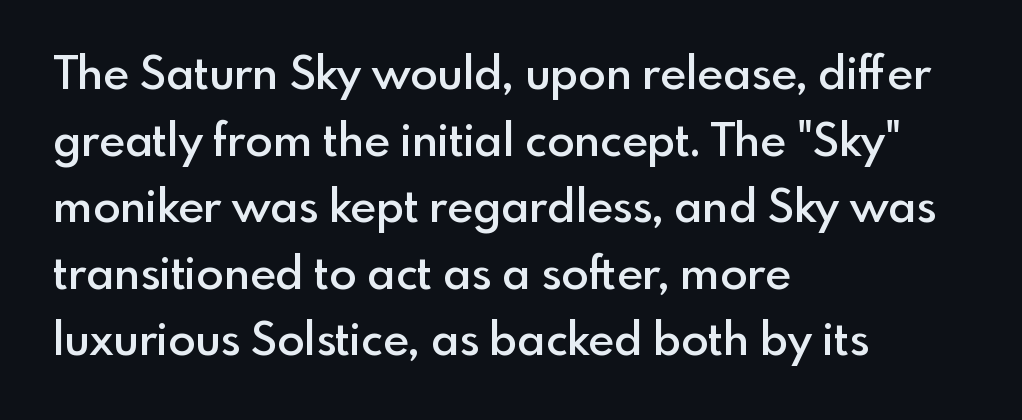
The letters advance in unequal steps, a hallmark of proportional type. The axis of the letterforms is exactly vertical. All the whitespace from short lines collects on the right. Rows of type keep a routine distance in the vertical direction. Tracking here is standard; glyphs follow each other at the usual distance. Strokes here are thickened, but only to semibold level.
